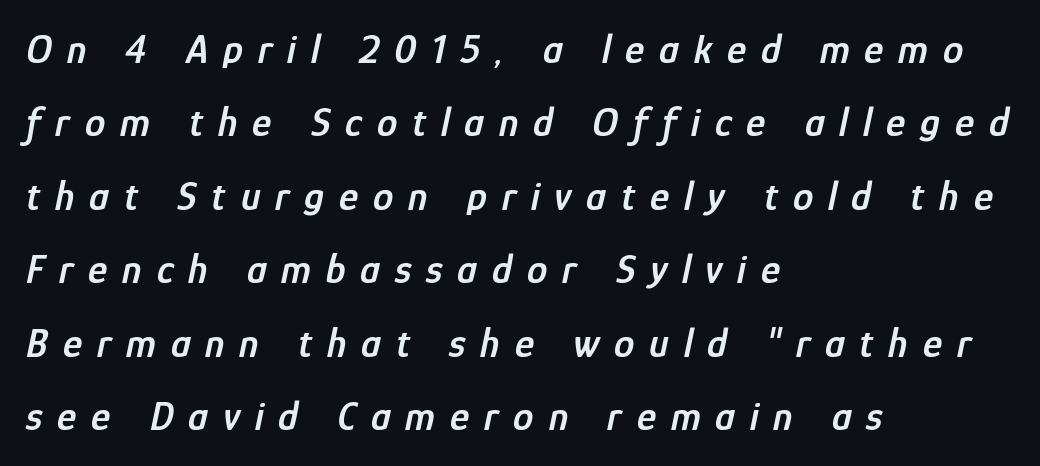
The image shows 41 px semibold, condensed type, italic (leaning right); set left-aligned, line spacing 1.79x, unusually wide letter spacing (+0.36 em), not underlined; low stroke contrast and a medium x-height.
